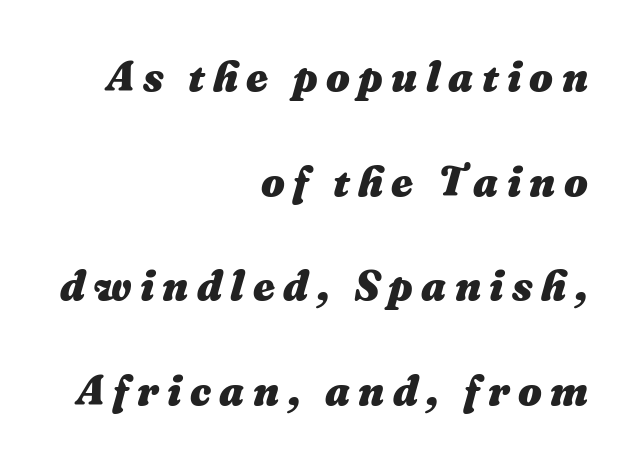
The typography opts for an oblique posture over an upright one. Varying glyph widths throughout — classic text-font behaviour. Decoration check: the copy has no underline. Compared with typical paragraphs, the rows here are farther apart. A student would call this right alignment; a typographer would say flush right, rag left. Loose tracking; the words dissolve into strings of separated letters.
